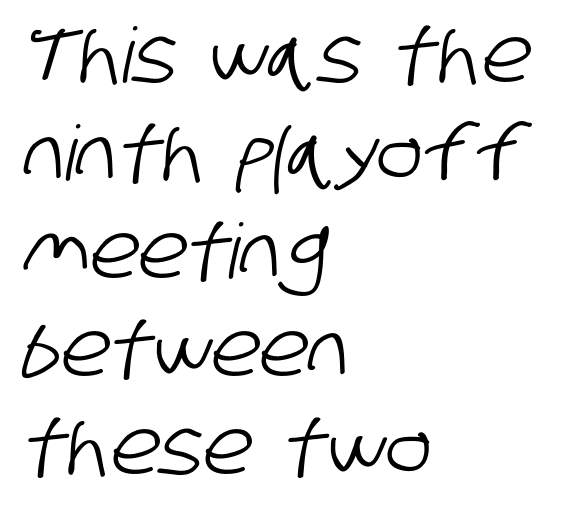
The image shows 76 px condensed sans-serif type; set left-aligned, normal line spacing (1.29x), normal letter spacing, not underlined; low stroke contrast and a large x-height.
